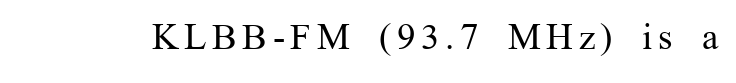
Q: Is the text bold? A: No.
Q: Is the text italic (slanted)? A: No, it is upright.
Q: Is the typeface a serif or a sans-serif typeface? A: Serif.
Q: Is the text underlined? A: No.
Q: Width (condensed, normal, or wide)? A: Normal.
Q: Stroke contrast? A: Medium.
Q: x-height? A: Medium.
Q: Monospaced? A: No.
